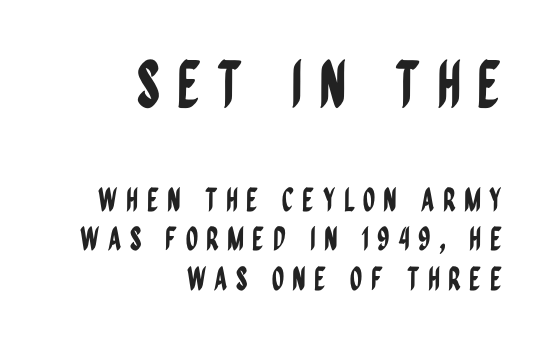
The image shows 64 px condensed sans-serif type, upright; set right-aligned, line spacing 1.23x, unusually wide letter spacing (+0.25 em), not underlined; the first (top) block is 2.0x larger; low stroke contrast and a large x-height.
